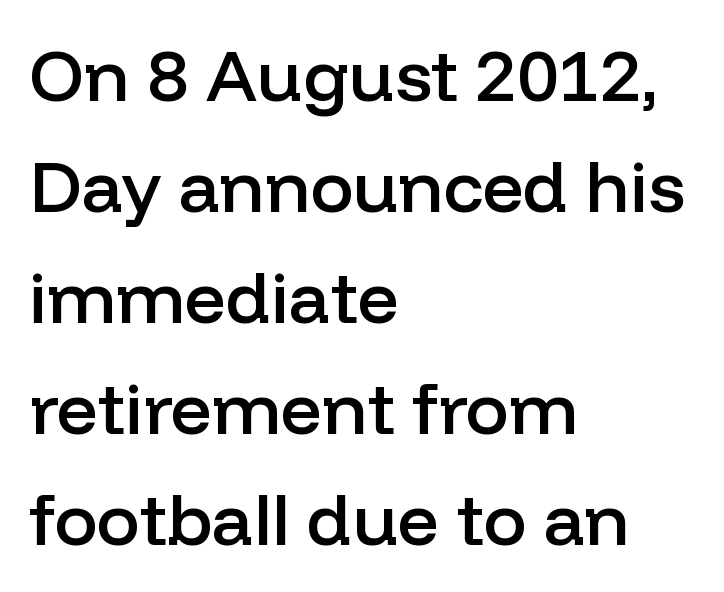
Q: Is the text bold? A: Semi-bold.
Q: Is the text italic (slanted)? A: No, it is upright.
Q: Is the typeface a serif or a sans-serif typeface? A: Sans-serif.
Q: Is the text underlined? A: No.
Q: How is the paragraph aligned? A: Left-aligned.
Q: Is the spacing between letters normal or unusually wide? A: Normal.
Q: Is the spacing between lines tight, normal or loose? A: Normal.
Q: Width (condensed, normal, or wide)? A: Normal.
Q: Stroke contrast? A: Low.
Q: x-height? A: Medium.
Q: Monospaced? A: No.
